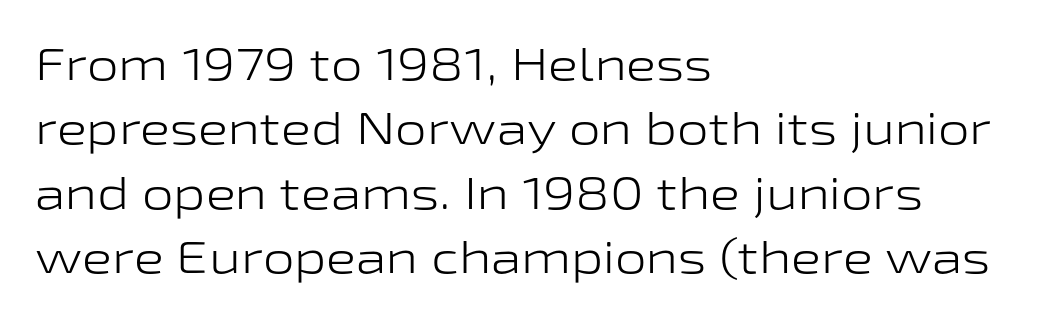
Q: Is the text bold? A: No.
Q: Is the text italic (slanted)? A: No, it is upright.
Q: Is the typeface a serif or a sans-serif typeface? A: Sans-serif.
Q: Is the text underlined? A: No.
Q: How is the paragraph aligned? A: Left-aligned.
Q: Is the spacing between letters normal or unusually wide? A: Normal.
Q: Is the spacing between lines tight, normal or loose? A: Normal.
Q: Width (condensed, normal, or wide)? A: Wide.
Q: Stroke contrast? A: Low.
Q: x-height? A: Medium.
Q: Monospaced? A: No.
